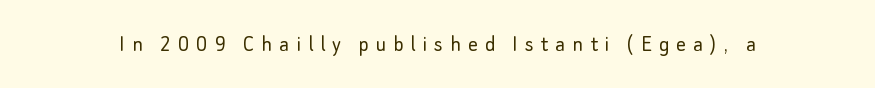
The image shows 24 px text type, upright; set unusually wide letter spacing (+0.29 em), not underlined.
